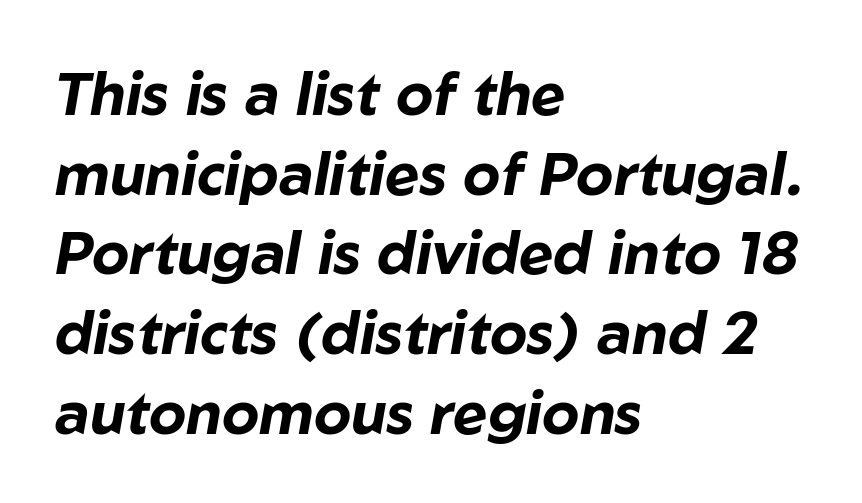
You'd pick this weight for a headline — it's a proper bold. Descender tails drop into unmarked territory. The typography opts for an oblique posture over an upright one. Rows of type keep a routine distance in the vertical direction. Each letter keeps its own natural width here, so spacing adapts to shape. A typesetter would call this zero additional tracking.
